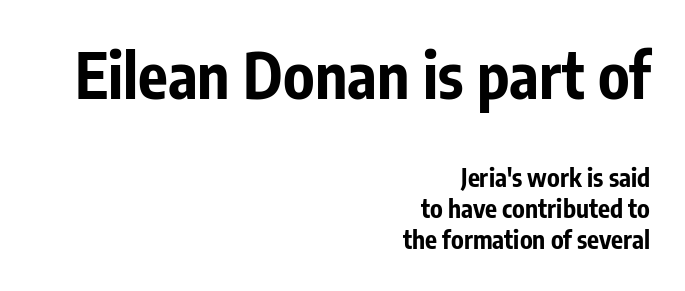
The image shows 62 px bold, condensed sans-serif type, upright; set right-aligned, line spacing 1.24x, normal letter spacing, not underlined; the first (top) block is 2.48x larger; low stroke contrast and a medium x-height.
